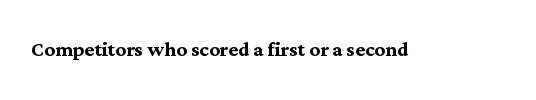
Only glyphs here, with clear space below each row. Rendered with straight, roman letterforms. The glyphs have the mass of a bold cut. Observe the ordinary spacing: letters are neighbours, not strangers.
